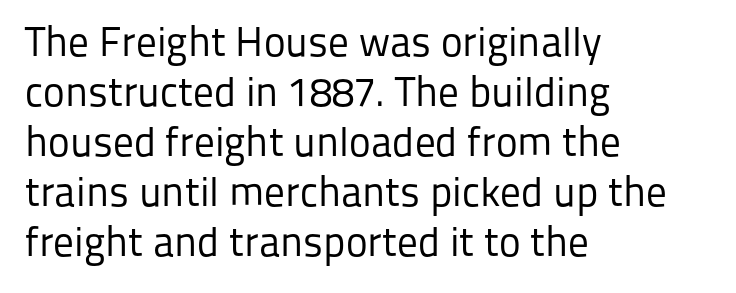
Stroke terminals: plain, sans-serif. Unlike italic type, these characters show no tilt at all. Weight class: somewhere from thin through regular. Character widths vary here, with narrow letters taking less room than wide ones.
